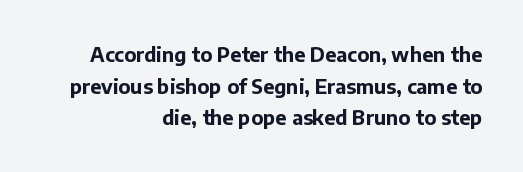
{"italic": "no", "bold": "yes", "underline": "no", "align": "right", "line_spacing": "normal", "line_spacing_ratio": 1.58, "letter_spacing": "normal", "letter_spacing_em": 0.0, "glyph_px": 20}
